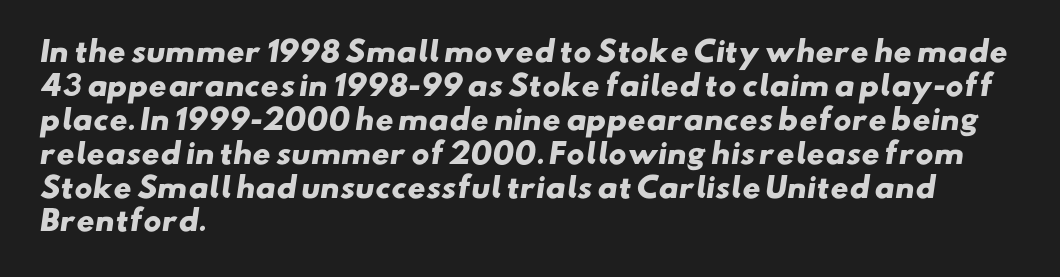
{"serif": "no", "bold": "yes", "weight": "heavy", "width": "wide", "stroke_contrast": "low", "x_height": "small", "monospaced": "no", "underline": "no", "align": "left", "line_spacing_ratio": 1.21, "letter_spacing": "normal", "letter_spacing_em": 0.0, "glyph_px": 28}
